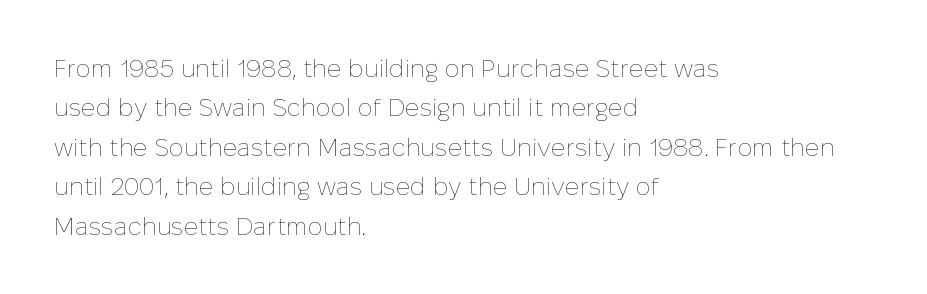
The image shows 25 px text type, upright; set left-aligned, normal line spacing (1.58x), normal letter spacing, not underlined.
